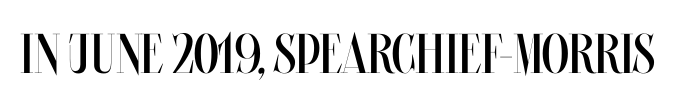
The image shows 56 px regular-weight, condensed type, upright; set normal letter spacing, not underlined; medium stroke contrast and a large x-height.
